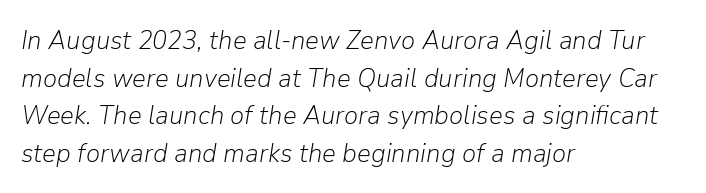
Q: Is the text bold? A: No.
Q: Is the text italic (slanted)? A: Yes, it leans right by about 9 degrees.
Q: Is the text underlined? A: No.
Q: How is the paragraph aligned? A: Left-aligned.
Q: Is the spacing between letters normal or unusually wide? A: Normal.
Q: Is the spacing between lines tight, normal or loose? A: Normal.
